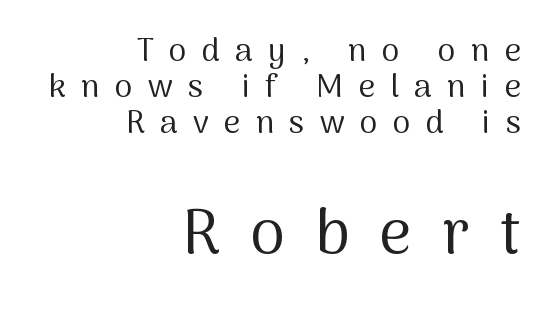
Q: Is the text bold? A: No.
Q: Is the text italic (slanted)? A: No, it is upright.
Q: Is the typeface a serif or a sans-serif typeface? A: Sans-serif.
Q: Is the text underlined? A: No.
Q: How is the paragraph aligned? A: Right-aligned.
Q: Is the spacing between letters normal or unusually wide? A: Unusually wide.
Q: Is the spacing between lines tight, normal or loose? A: Tight.
Q: Which block of text is set in a larger size, the first (top) or the second (bottom)? A: The second (bottom) one.
Q: Width (condensed, normal, or wide)? A: Normal.
Q: Stroke contrast? A: Medium.
Q: x-height? A: Medium.
Q: Monospaced? A: No.
